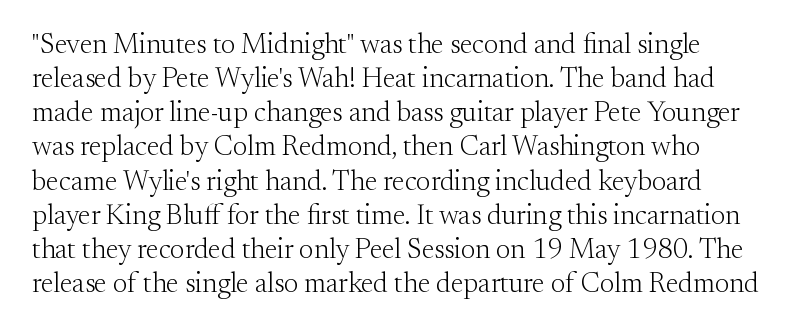
The image shows 28 px light serif type, upright; set line spacing 1.22x, normal letter spacing, not underlined; medium stroke contrast and a small x-height.
